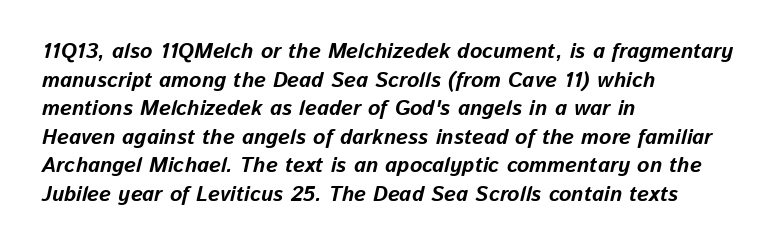
Q: Is the text bold? A: Yes.
Q: Is the text italic (slanted)? A: Yes, it leans right by about 13 degrees.
Q: Is the text underlined? A: No.
Q: How is the paragraph aligned? A: Left-aligned.
Q: Is the spacing between letters normal or unusually wide? A: Normal.
Q: Is the spacing between lines tight, normal or loose? A: Normal.
